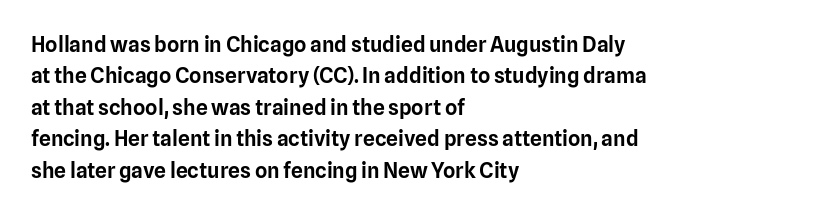
The image shows 21 px text type, upright; set left-aligned, normal line spacing (1.5x), normal letter spacing, not underlined.
